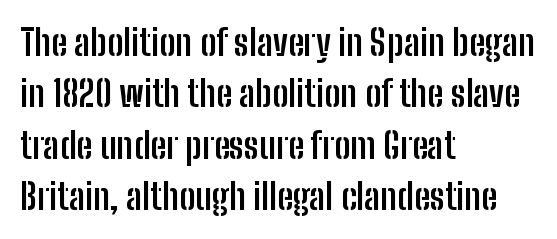
{"serif": "no", "italic": "no", "bold": "yes", "weight": "semibold", "width": "condensed", "stroke_contrast": "low", "x_height": "medium", "monospaced": "no", "underline": "no", "align": "left", "line_spacing": "normal", "line_spacing_ratio": 1.43, "letter_spacing": "normal", "letter_spacing_em": 0.0, "glyph_px": 36}
